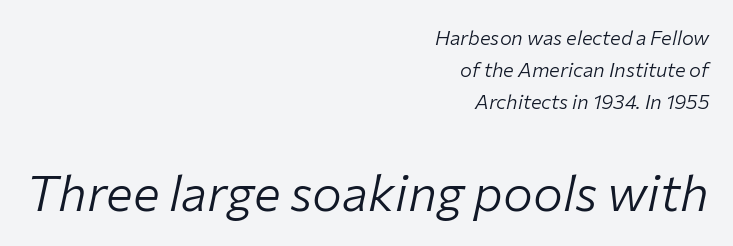
Q: Is the text bold? A: No.
Q: Is the text italic (slanted)? A: Yes, it leans right by about 12 degrees.
Q: Is the text underlined? A: No.
Q: How is the paragraph aligned? A: Right-aligned.
Q: Is the spacing between letters normal or unusually wide? A: Normal.
Q: Is the spacing between lines tight, normal or loose? A: Normal.
Q: Which block of text is set in a larger size, the first (top) or the second (bottom)? A: The second (bottom) one.
Q: Width (condensed, normal, or wide)? A: Normal.
Q: Stroke contrast? A: Low.
Q: x-height? A: Medium.
Q: Monospaced? A: No.
